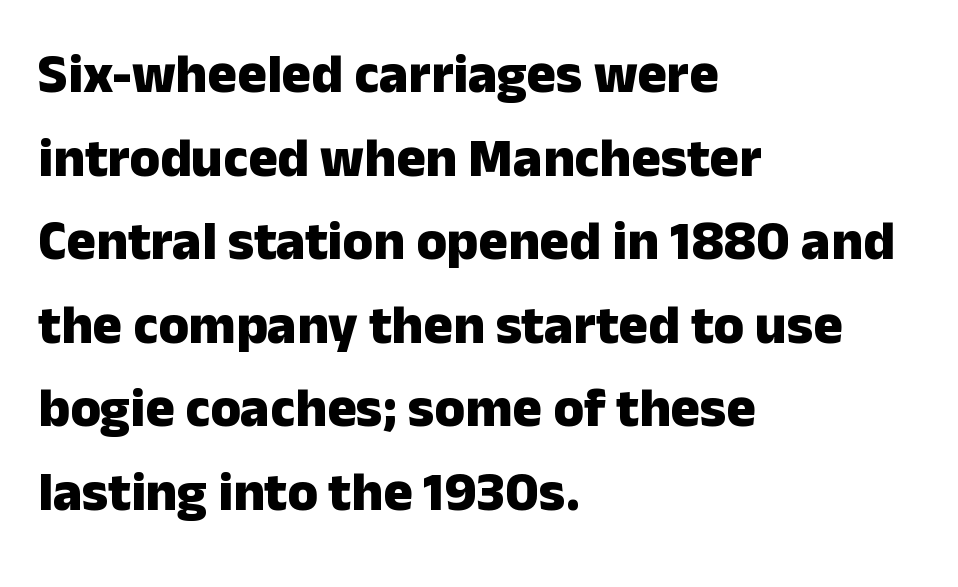
These lines are rendered in a variable-pitch font. Nothing unusual about the tracking: characters are spaced as the font intends. This sample uses a sans-serif face. The foot of each line stays bare and open. Horizontal bands of white between lines are of average thickness.
